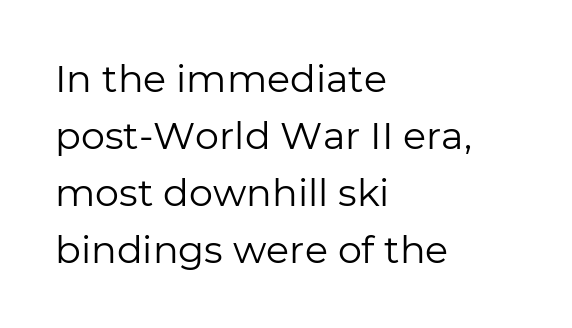
What stands out about the letter spacing? Nothing — it is the standard amount. The passage shown is not bold in any degree. This sample has the flowing, uneven cadence of proportional lettering. The font family rendered here belongs to the sans-serif group. Italic? Not at all — the glyphs are vertical.
